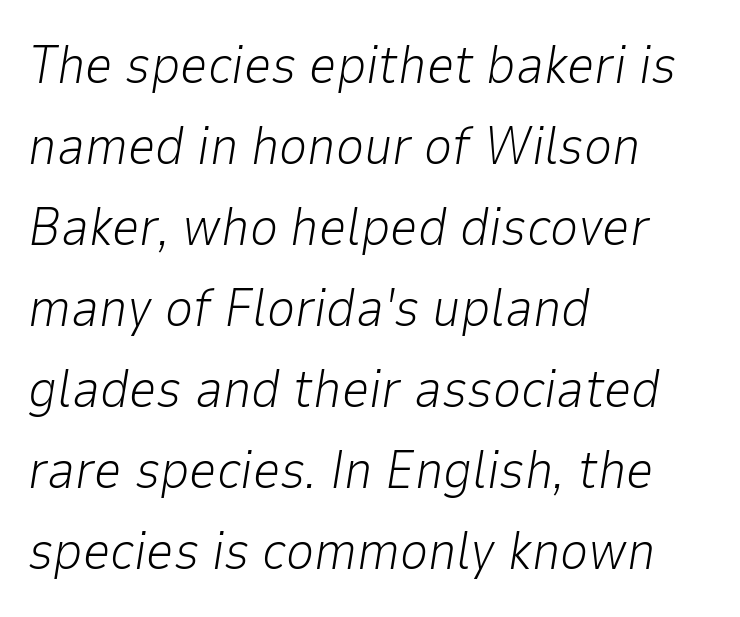
The image shows 54 px light type, italic (leaning right); set left-aligned, normal line spacing (1.5x), normal letter spacing, not underlined; low stroke contrast and a medium x-height.
